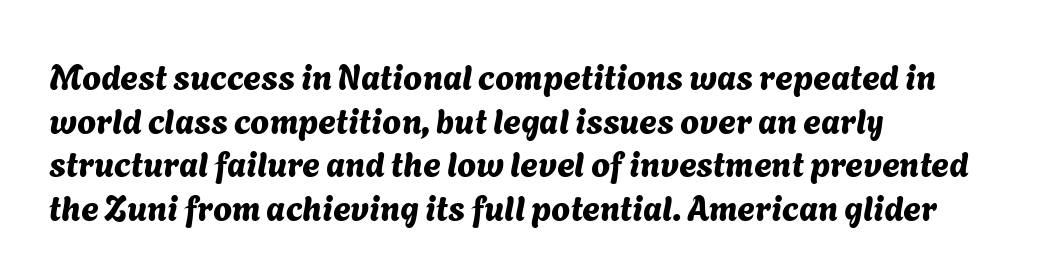
The image shows 34 px sans-serif type; set left-aligned, normal line spacing (1.28x), normal letter spacing, not underlined; medium stroke contrast and a medium x-height.
